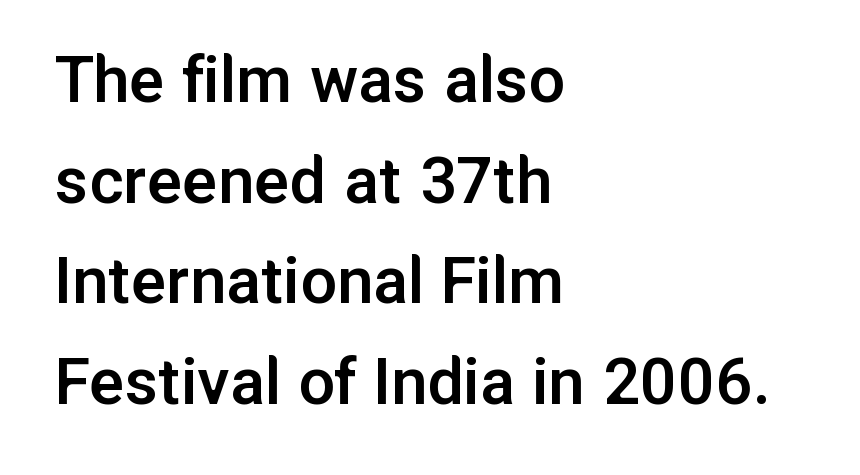
Q: Is the text bold? A: Semi-bold.
Q: Is the text italic (slanted)? A: No, it is upright.
Q: Is the typeface a serif or a sans-serif typeface? A: Sans-serif.
Q: Is the text underlined? A: No.
Q: How is the paragraph aligned? A: Left-aligned.
Q: Is the spacing between letters normal or unusually wide? A: Normal.
Q: Is the spacing between lines tight, normal or loose? A: Normal.
Q: Width (condensed, normal, or wide)? A: Normal.
Q: Stroke contrast? A: Low.
Q: x-height? A: Medium.
Q: Monospaced? A: No.
